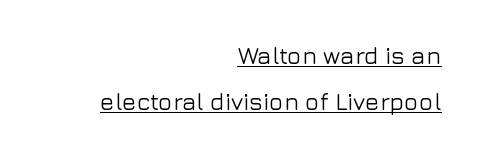
Italic? Not at all — the glyphs are vertical. Does the copy run flush right? Yes — the right margin is perfectly even. The rendering uses the underline text-decoration. Vertical spacing — loose. This rendering leaves character spacing at its baseline value.
